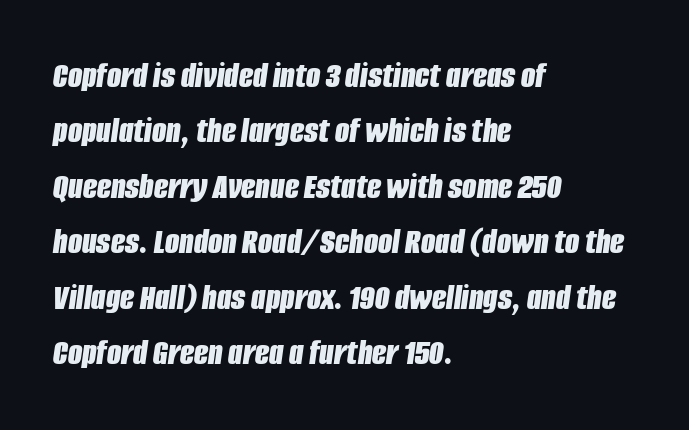
{"italic": "yes", "lean": "right", "slant_degrees": 8, "bold": "yes", "weight": "bold", "width": "condensed", "stroke_contrast": "low", "x_height": "large", "monospaced": "no", "underline": "no", "align": "left", "line_spacing": "normal", "line_spacing_ratio": 1.5, "letter_spacing": "normal", "letter_spacing_em": 0.0, "glyph_px": 37}
